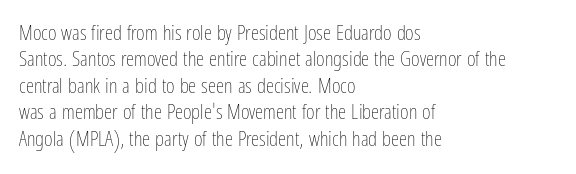
Q: Is the text bold? A: No.
Q: Is the text italic (slanted)? A: No, it is upright.
Q: Is the text underlined? A: No.
Q: How is the paragraph aligned? A: Left-aligned.
Q: Is the spacing between letters normal or unusually wide? A: Normal.
Q: Is the spacing between lines tight, normal or loose? A: Normal.
